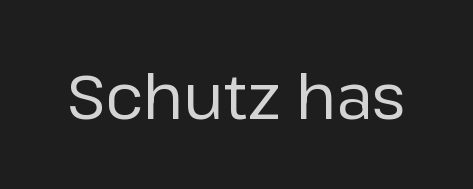
Q: Is the text bold? A: No.
Q: Is the text italic (slanted)? A: No, it is upright.
Q: Is the typeface a serif or a sans-serif typeface? A: Sans-serif.
Q: Is the text underlined? A: No.
Q: Is the spacing between letters normal or unusually wide? A: Normal.
Q: Width (condensed, normal, or wide)? A: Normal.
Q: Stroke contrast? A: Low.
Q: x-height? A: Medium.
Q: Monospaced? A: No.
